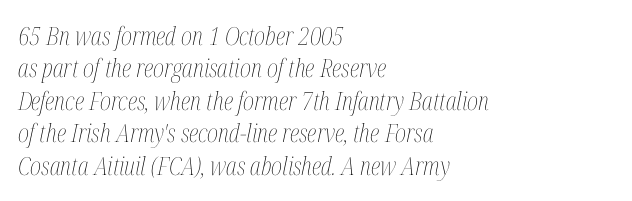
The image shows 25 px text type, italic (leaning right); set left-aligned, normal line spacing (1.3x), normal letter spacing, not underlined.
